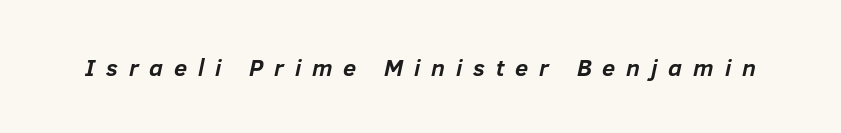
The image shows 24 px bold type, italic (leaning right); set unusually wide letter spacing (+0.45 em), not underlined.
